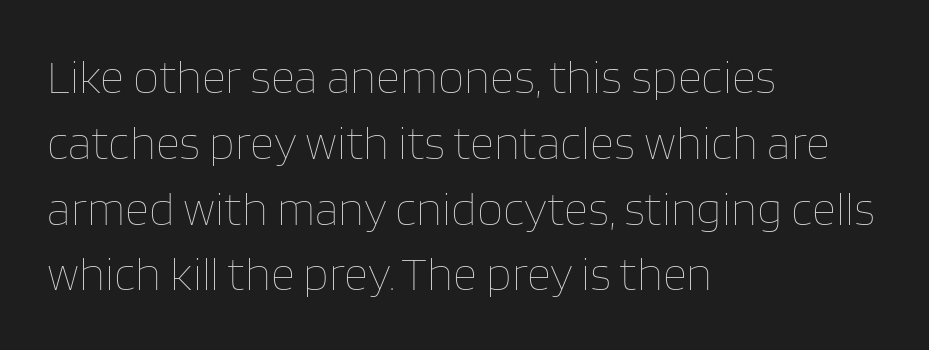
{"italic": "no", "bold": "no", "weight": "thin", "width": "normal", "stroke_contrast": "low", "x_height": "large", "monospaced": "no", "underline": "no", "align": "left", "line_spacing": "normal", "line_spacing_ratio": 1.4, "letter_spacing": "normal", "letter_spacing_em": 0.0, "glyph_px": 47}
